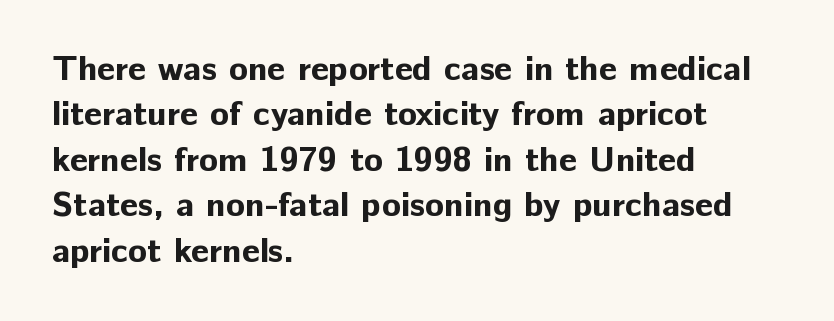
Bare-footed words on every line. The designer left line spacing at the default. Each word holds together tightly as a unit, with standard inter-letter gaps. Is there any slant? The stems are plumb. Here the designer chose a conventional face with non-uniform glyph widths.
